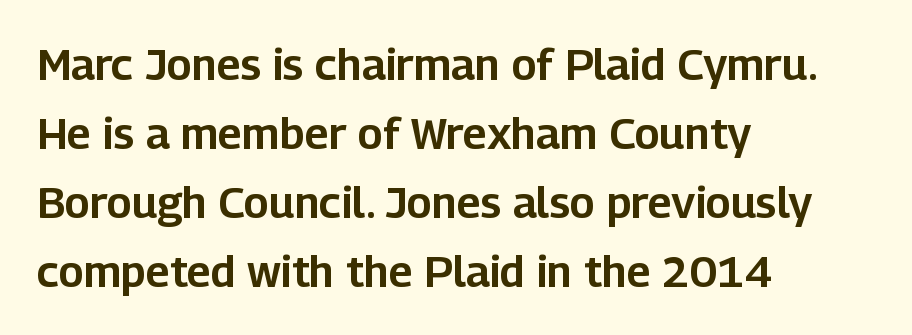
Q: Is the text italic (slanted)? A: No, it is upright.
Q: Is the typeface a serif or a sans-serif typeface? A: Sans-serif.
Q: Is the text underlined? A: No.
Q: How is the paragraph aligned? A: Left-aligned.
Q: Is the spacing between letters normal or unusually wide? A: Normal.
Q: Is the spacing between lines tight, normal or loose? A: Normal.
Q: Width (condensed, normal, or wide)? A: Normal.
Q: Stroke contrast? A: Low.
Q: x-height? A: Medium.
Q: Monospaced? A: No.
